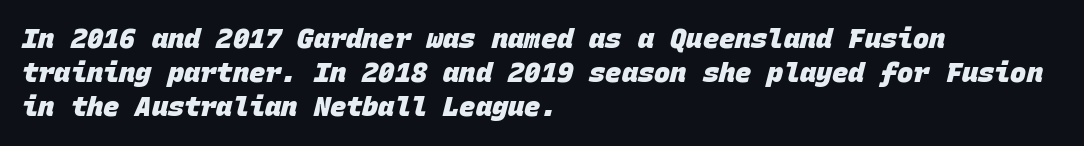
{"bold": "yes", "underline": "no", "align": "left", "line_spacing": "normal", "line_spacing_ratio": 1.26, "letter_spacing": "normal", "letter_spacing_em": 0.0, "glyph_px": 27}
